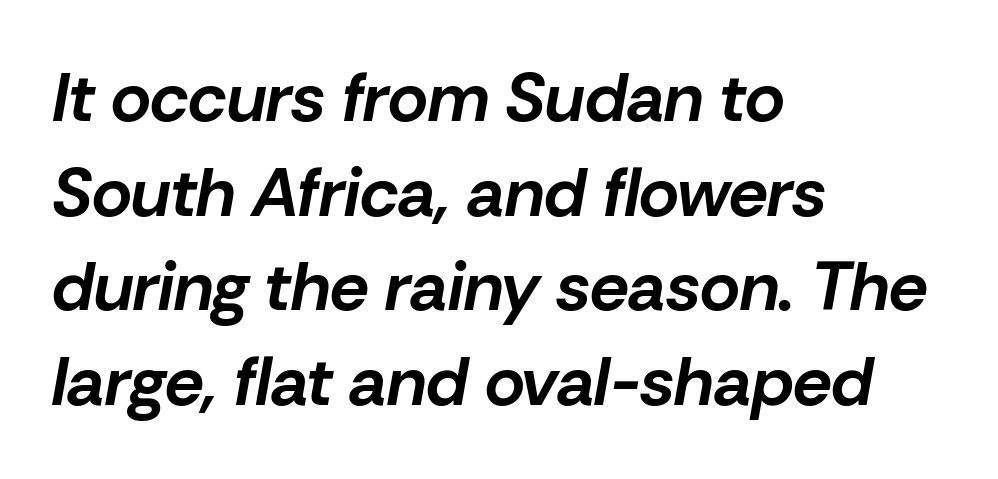
The image shows 69 px bold type, italic (leaning right); set left-aligned, normal line spacing (1.37x), normal letter spacing, not underlined; low stroke contrast and a medium x-height.
